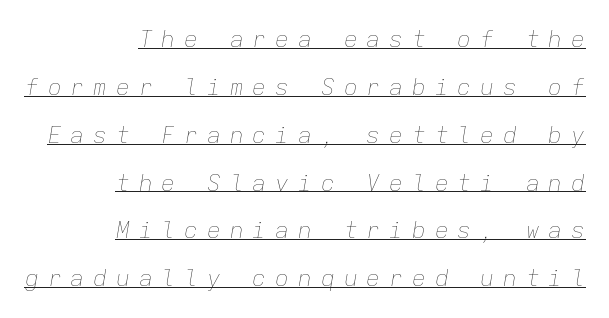
Line endings align vertically; line beginnings do not. What stands out about the letter spacing? Its width — letters are far apart. Summary of vertical rhythm: relaxed, with wide interline spacing. Compared with a typical body face, this is equally light or lighter still. Characters are canted at an angle relative to the baseline's perpendicular. Underlined type.
